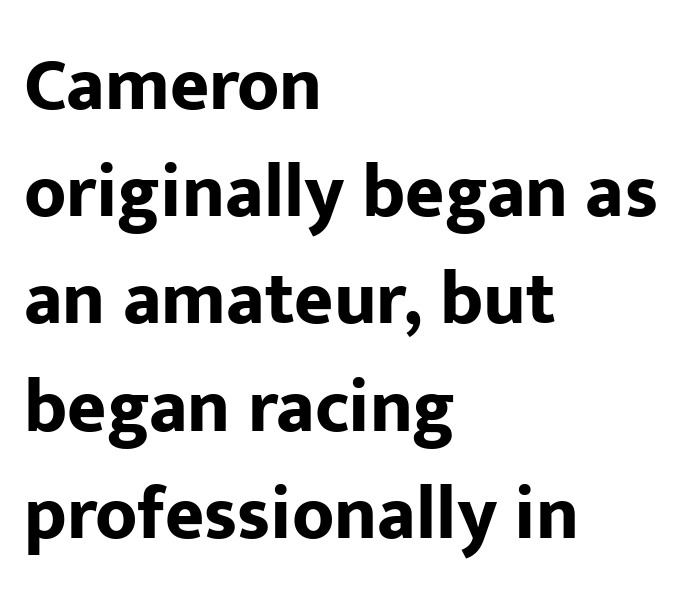
The image shows 75 px bold sans-serif type, upright; set left-aligned, normal line spacing (1.43x), normal letter spacing, not underlined; low stroke contrast and a medium x-height.
